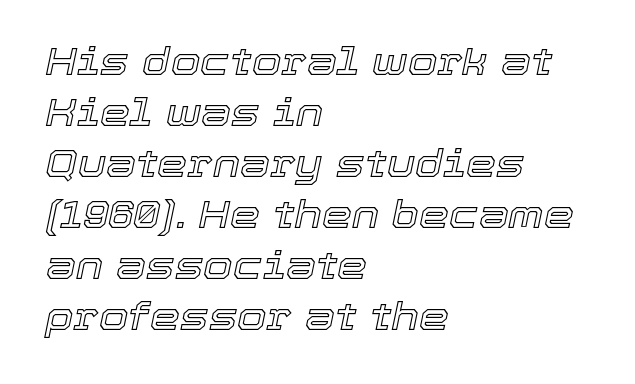
Nobody touched the tracking dial on this one. Emphasis-style slanted type is in use. The rag falls on the right side of this text block. Decoration check: the copy has no underline. Each new line begins a customary step beneath the previous one. Note the varied advance widths — an 'i' is clearly narrower than an 'm'.
